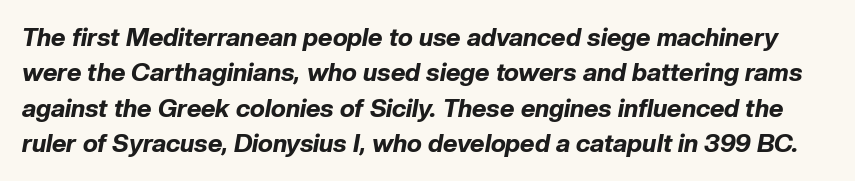
Weight check: bold — yes, fully. Vertically, the passage feels balanced, rows spaced as you'd expect. Here the glyphs are tracked normally, forming tight word shapes. Compared with ordinary roman type, these characters are visibly tilted. The space beneath each line is pristine and unruled.
